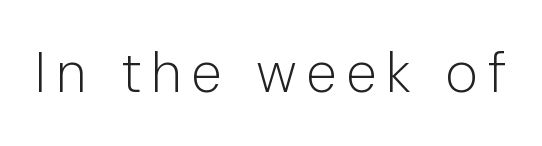
{"serif": "no", "italic": "no", "bold": "no", "weight": "light", "width": "normal", "stroke_contrast": "low", "x_height": "medium", "monospaced": "no", "underline": "no", "glyph_px": 56}
